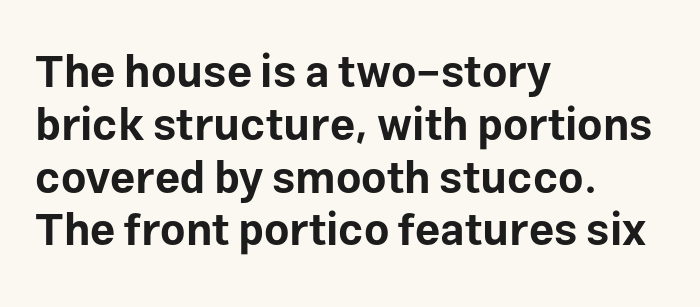
Q: Is the text bold? A: Yes.
Q: Is the text italic (slanted)? A: No, it is upright.
Q: Is the typeface a serif or a sans-serif typeface? A: Sans-serif.
Q: Is the text underlined? A: No.
Q: How is the paragraph aligned? A: Left-aligned.
Q: Is the spacing between letters normal or unusually wide? A: Normal.
Q: Width (condensed, normal, or wide)? A: Normal.
Q: Stroke contrast? A: Low.
Q: x-height? A: Medium.
Q: Monospaced? A: No.
